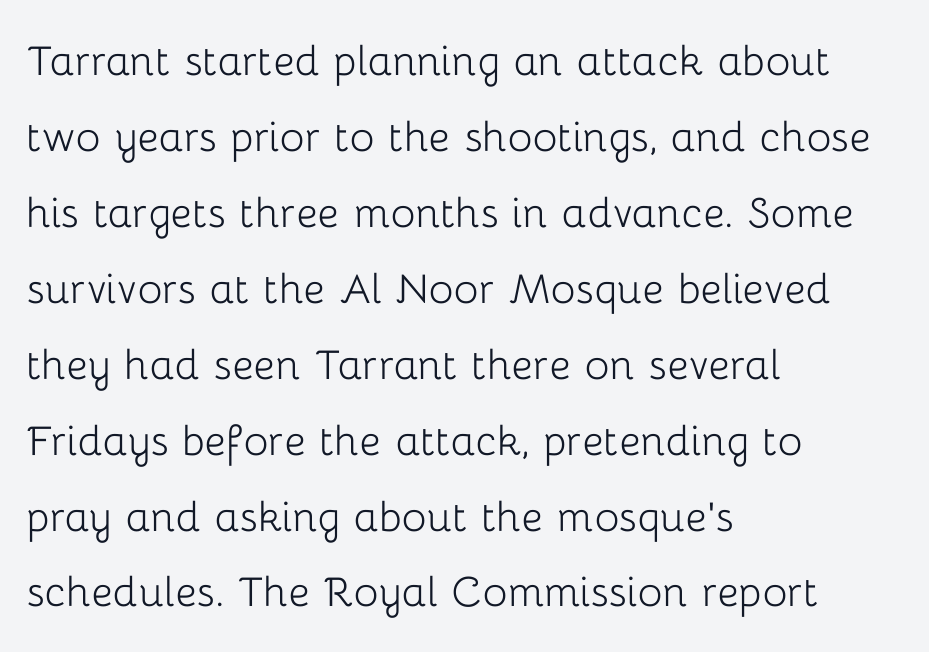
The typeface chosen for these lines omits serifs. No word sits above an underline. Do the characters align in a grid? No, the font is proportional. The block of text has a typical density, with ordinary space between rows.
